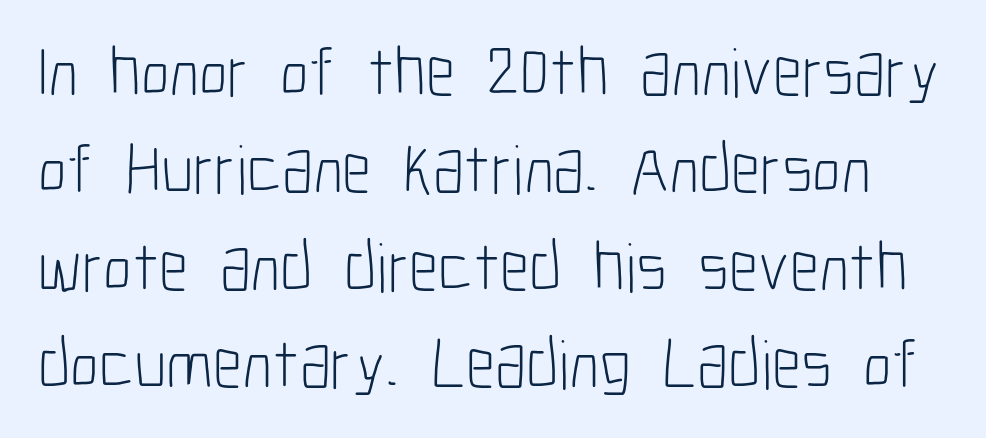
The block of text has a typical density, with ordinary space between rows. The foot of each line stays bare and open. Think of a printed novel: that variable character pitch is what you see here. Is the stroke heavy? The answer is a plain regular-or-lighter.
